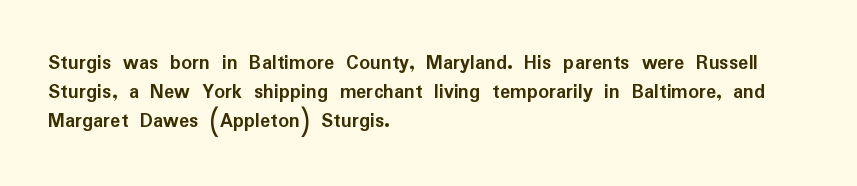
The image shows 21 px bold type, upright; set left-aligned, normal line spacing (1.38x), normal letter spacing, not underlined.
